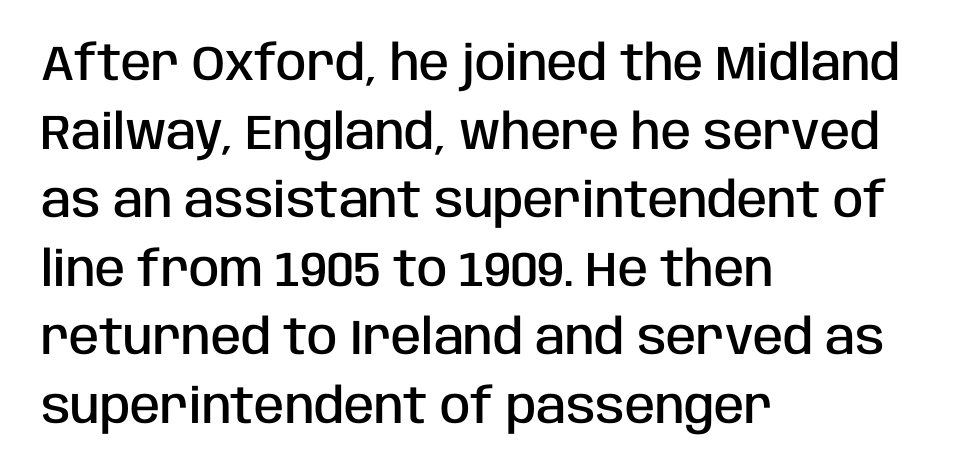
The image shows 49 px semibold, condensed sans-serif type, upright; set left-aligned, normal line spacing (1.4x), normal letter spacing, not underlined; low stroke contrast and a large x-height.
